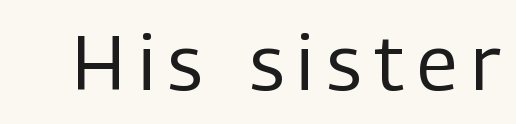
Q: Is the text bold? A: No.
Q: Is the text italic (slanted)? A: No, it is upright.
Q: Is the typeface a serif or a sans-serif typeface? A: Sans-serif.
Q: Is the text underlined? A: No.
Q: Width (condensed, normal, or wide)? A: Condensed.
Q: Stroke contrast? A: Low.
Q: x-height? A: Medium.
Q: Monospaced? A: No.
